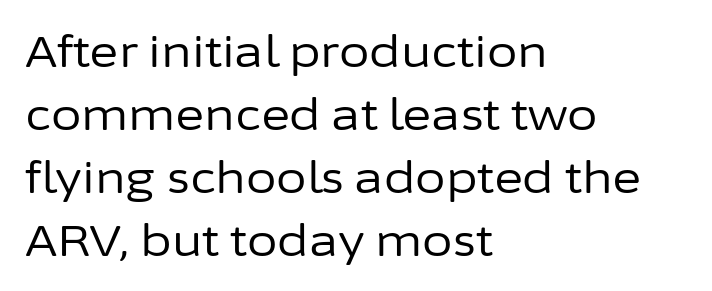
The image shows 44 px regular-weight sans-serif type, upright; set left-aligned, normal line spacing (1.43x), normal letter spacing, not underlined; low stroke contrast and a medium x-height.
